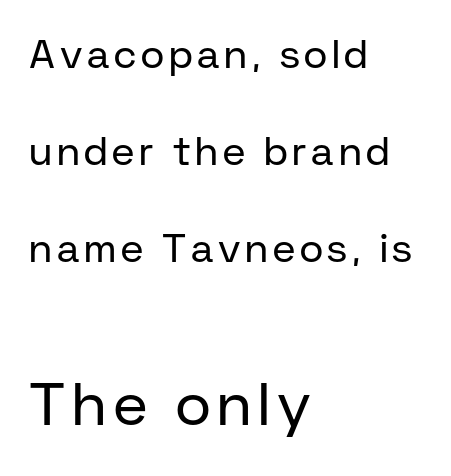
{"serif": "no", "italic": "no", "bold": "no", "weight": "regular", "width": "normal", "stroke_contrast": "low", "x_height": "medium", "monospaced": "no", "underline": "no", "align": "left", "line_spacing": "loose", "line_spacing_ratio": 2.42, "larger_block": "second", "size_ratio": 1.5, "glyph_px": 60}
